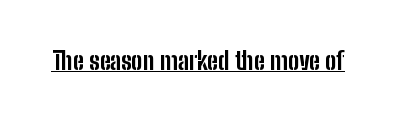
Q: Is the text bold? A: Yes.
Q: Is the text italic (slanted)? A: No, it is upright.
Q: Is the text underlined? A: Yes.
Q: Is the spacing between letters normal or unusually wide? A: Normal.
